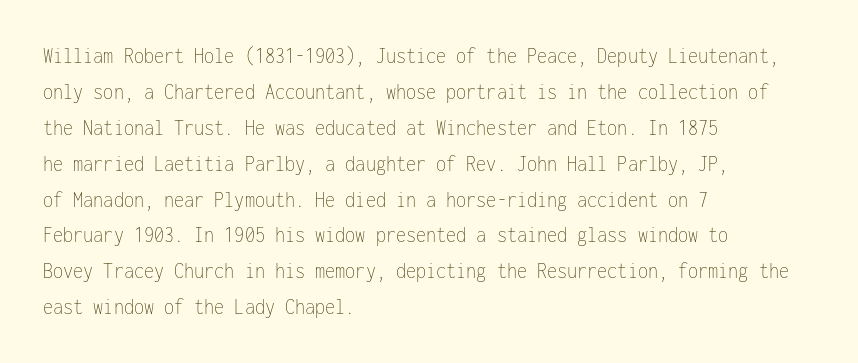
{"italic": "no", "bold": "no", "underline": "no", "align": "left", "line_spacing": "normal", "line_spacing_ratio": 1.56, "letter_spacing": "normal", "letter_spacing_em": 0.0, "glyph_px": 23}
